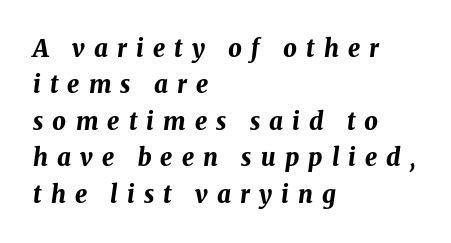
{"italic": "yes", "lean": "right", "slant_degrees": 8, "bold": "yes", "underline": "no", "align": "left", "line_spacing": "normal", "line_spacing_ratio": 1.52, "letter_spacing": "wide", "letter_spacing_em": 0.38, "glyph_px": 24}
